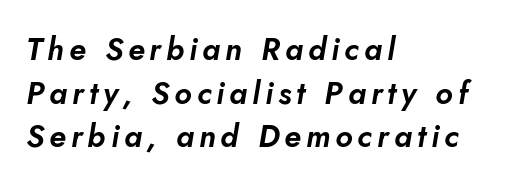
The image shows 31 px text type, italic (leaning right); set left-aligned, normal line spacing (1.41x), not underlined; low stroke contrast and a small x-height.
